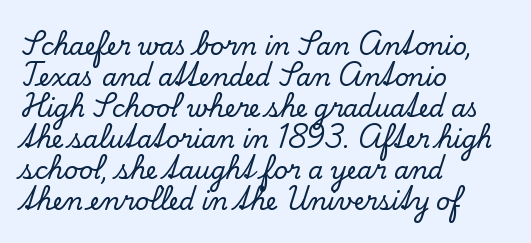
The rag falls on the right side of this text block. How would I describe the line gaps? Plain and ordinary. The gaps between neighbouring characters are ordinary and unremarkable.
